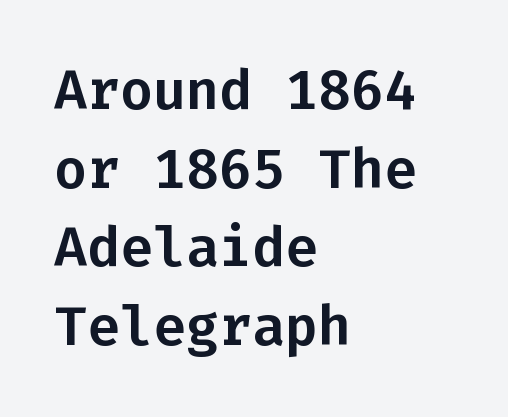
The image shows 55 px sans-serif type, upright, monospaced; set left-aligned, normal line spacing (1.43x), normal letter spacing, not underlined; low stroke contrast and a medium x-height.
